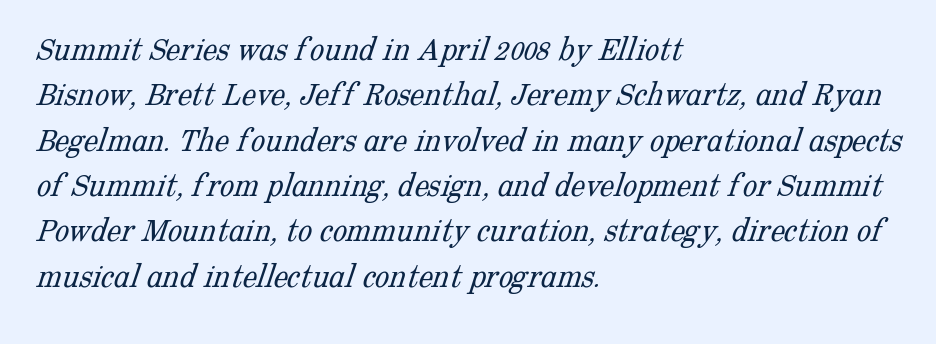
The image shows 36 px light serif type; set left-aligned, normal line spacing (1.26x), normal letter spacing, not underlined; low stroke contrast and a medium x-height.
